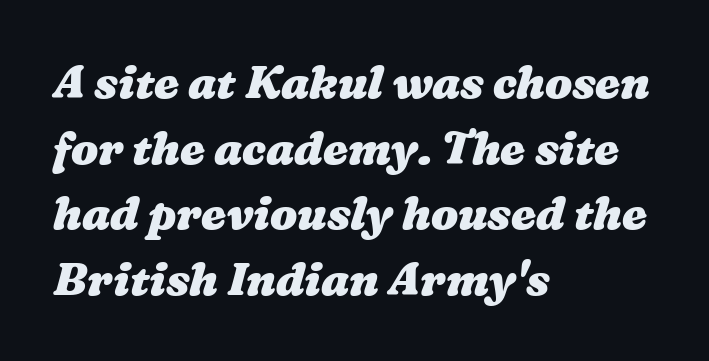
Q: Is the text bold? A: Yes.
Q: Is the text underlined? A: No.
Q: How is the paragraph aligned? A: Left-aligned.
Q: Is the spacing between letters normal or unusually wide? A: Normal.
Q: Is the spacing between lines tight, normal or loose? A: Normal.
Q: Width (condensed, normal, or wide)? A: Wide.
Q: Stroke contrast? A: Medium.
Q: x-height? A: Medium.
Q: Monospaced? A: No.
